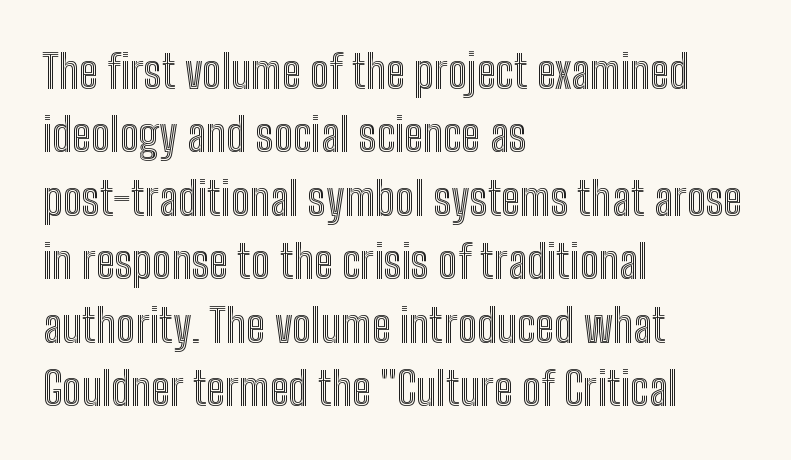
The image shows 46 px condensed type, upright; set left-aligned, normal line spacing (1.38x), normal letter spacing, not underlined; a medium x-height.
